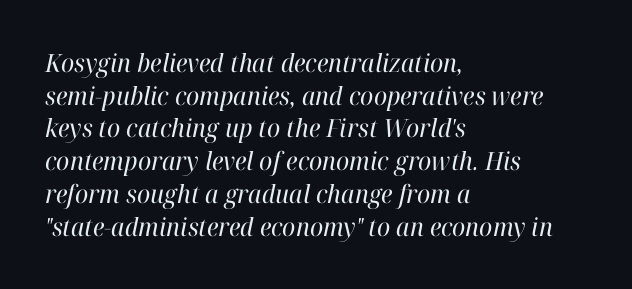
Q: Is the text bold? A: No.
Q: Is the text italic (slanted)? A: Yes, it leans right by about 12 degrees.
Q: Is the text underlined? A: No.
Q: How is the paragraph aligned? A: Left-aligned.
Q: Is the spacing between letters normal or unusually wide? A: Normal.
Q: Is the spacing between lines tight, normal or loose? A: Normal.
